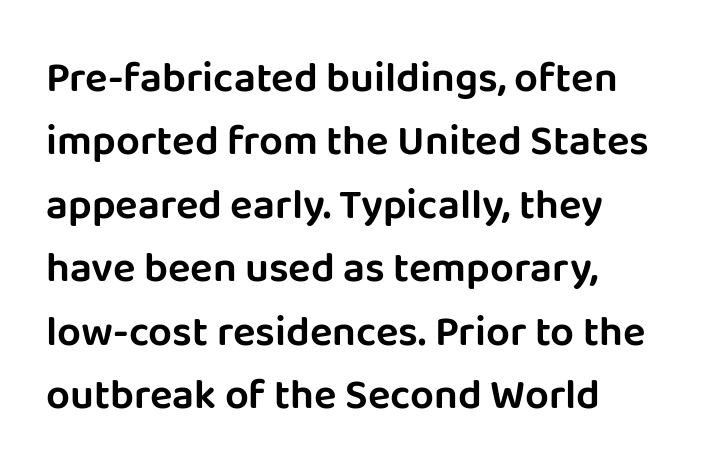
Q: Is the text italic (slanted)? A: No, it is upright.
Q: Is the typeface a serif or a sans-serif typeface? A: Sans-serif.
Q: Is the text underlined? A: No.
Q: Is the spacing between letters normal or unusually wide? A: Normal.
Q: Is the spacing between lines tight, normal or loose? A: Normal.
Q: Width (condensed, normal, or wide)? A: Normal.
Q: Stroke contrast? A: Low.
Q: x-height? A: Large.
Q: Monospaced? A: No.
